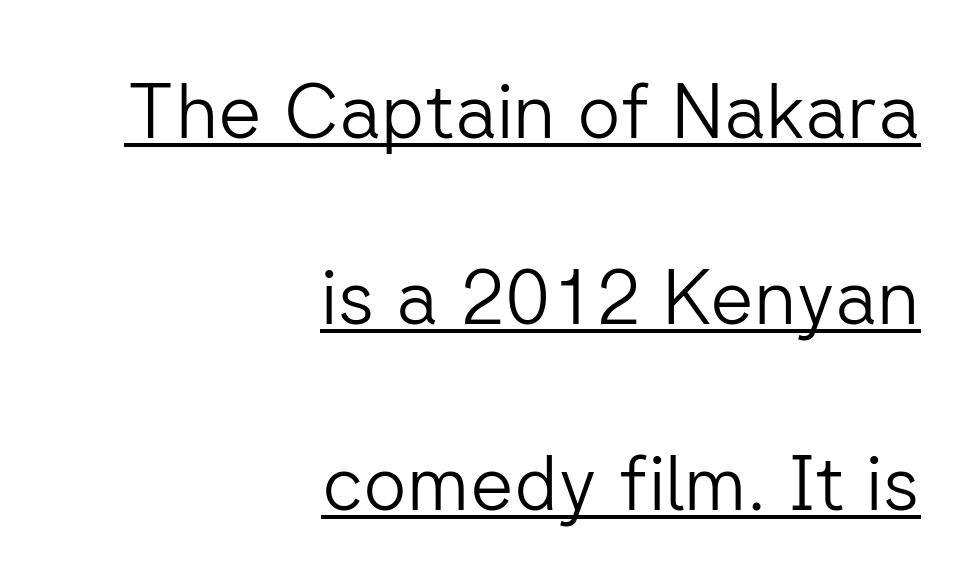
Vertical spacing — loose. Do the characters align in a grid? No, the font is proportional. Each line of the rendering has a horizontal stroke beneath the glyphs. Tracking value appears to be zero — textbook default spacing. To sum up the face: it is a sans, with no serifs.
